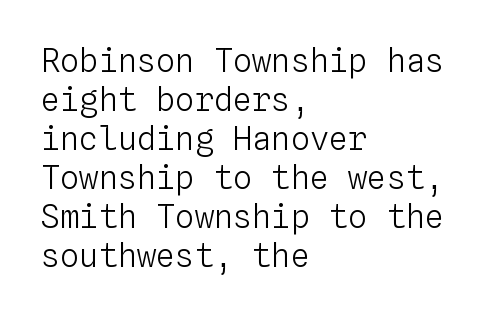
The image shows 32 px light type, upright, monospaced; set left-aligned, line spacing 1.22x, normal letter spacing, not underlined; low stroke contrast and a medium x-height.
